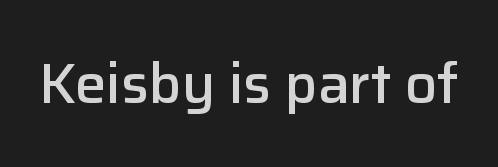
{"serif": "no", "italic": "no", "bold": "semi", "weight": "semibold", "width": "normal", "stroke_contrast": "low", "x_height": "medium", "monospaced": "no", "underline": "no", "letter_spacing": "normal", "letter_spacing_em": 0.0, "glyph_px": 56}
